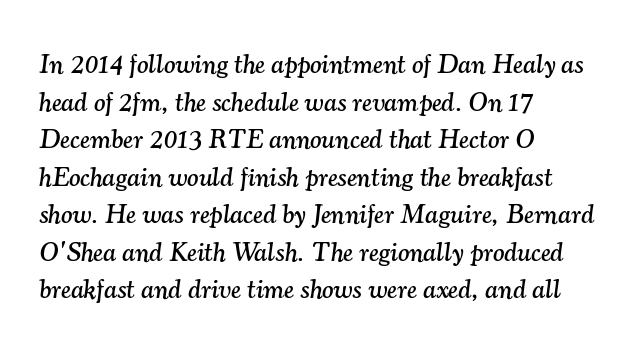
{"italic": "yes", "lean": "right", "slant_degrees": 7, "underline": "no", "align": "left", "line_spacing": "normal", "line_spacing_ratio": 1.39, "letter_spacing": "normal", "letter_spacing_em": 0.0, "glyph_px": 27}
